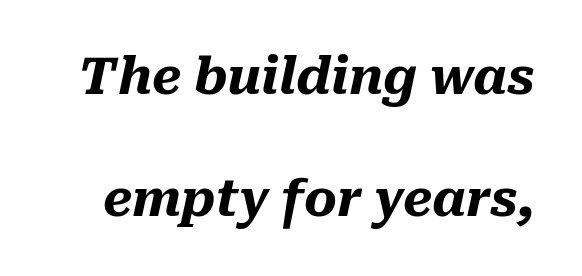
Q: Is the text bold? A: Yes.
Q: Is the text italic (slanted)? A: Yes, it leans right by about 10 degrees.
Q: Is the text underlined? A: No.
Q: Is the spacing between letters normal or unusually wide? A: Normal.
Q: Is the spacing between lines tight, normal or loose? A: Loose.
Q: Width (condensed, normal, or wide)? A: Normal.
Q: Stroke contrast? A: Medium.
Q: x-height? A: Medium.
Q: Monospaced? A: No.
